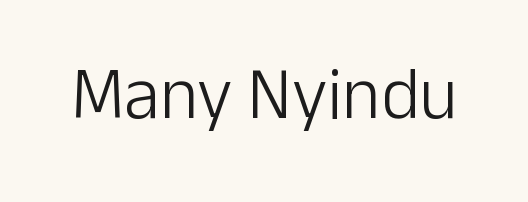
{"serif": "no", "italic": "no", "bold": "no", "weight": "light", "width": "normal", "stroke_contrast": "low", "x_height": "medium", "monospaced": "no", "underline": "no", "letter_spacing": "normal", "letter_spacing_em": 0.0, "glyph_px": 73}
